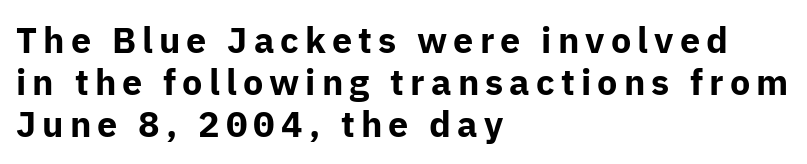
The rendering uses a bold face; every stroke is thick and dark. Proportional: the letters do not fall into vertical columns. Tall strokes in this sample are plumb rather than angled. No feet cap the strokes, marking this as sans-serif type.
